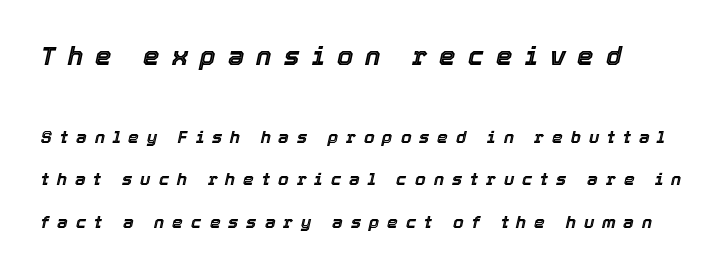
{"italic": "yes", "lean": "right", "slant_degrees": 12, "underline": "no", "line_spacing": "loose", "line_spacing_ratio": 2.5, "letter_spacing": "wide", "letter_spacing_em": 0.47, "larger_block": "first", "size_ratio": 1.53, "glyph_px": 26}
